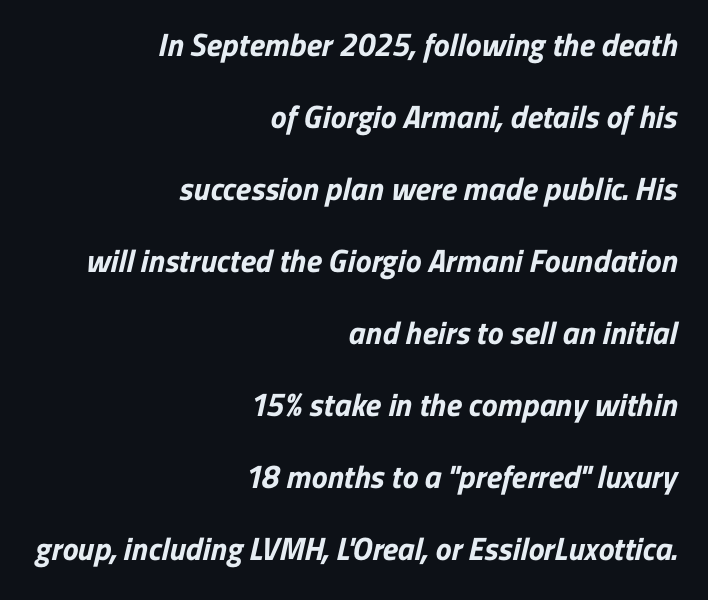
{"serif": "no", "bold": "yes", "weight": "bold", "width": "normal", "stroke_contrast": "low", "x_height": "medium", "monospaced": "no", "underline": "no", "align": "right", "line_spacing": "loose", "line_spacing_ratio": 2.25, "letter_spacing": "normal", "letter_spacing_em": 0.0, "glyph_px": 32}
